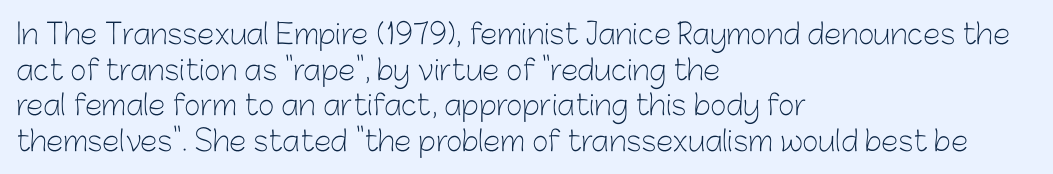
{"serif": "no", "italic": "no", "bold": "no", "weight": "light", "width": "normal", "stroke_contrast": "low", "x_height": "medium", "monospaced": "no", "underline": "no", "align": "left", "line_spacing": "normal", "line_spacing_ratio": 1.27, "letter_spacing": "normal", "letter_spacing_em": 0.0, "glyph_px": 28}
